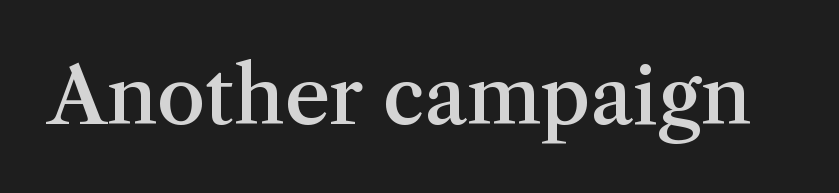
Q: Is the text bold? A: Semi-bold.
Q: Is the text italic (slanted)? A: No, it is upright.
Q: Is the typeface a serif or a sans-serif typeface? A: Serif.
Q: Is the text underlined? A: No.
Q: Is the spacing between letters normal or unusually wide? A: Normal.
Q: Width (condensed, normal, or wide)? A: Normal.
Q: Stroke contrast? A: Medium.
Q: x-height? A: Medium.
Q: Monospaced? A: No.
